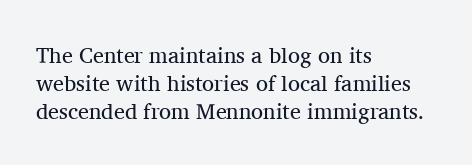
No extra ink here — the face is not bold. Students, observe: this is what conventionally led text looks like. Visually the block forms a straight wall on the left and a jagged coastline on the right. Clear beneath every line of the passage.
